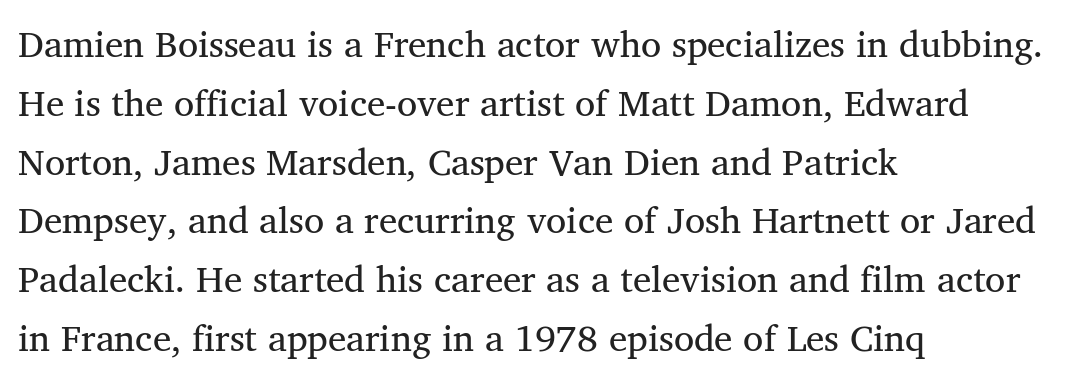
Q: Is the text bold? A: No.
Q: Is the text italic (slanted)? A: No, it is upright.
Q: Is the typeface a serif or a sans-serif typeface? A: Serif.
Q: Is the text underlined? A: No.
Q: How is the paragraph aligned? A: Left-aligned.
Q: Is the spacing between letters normal or unusually wide? A: Normal.
Q: Is the spacing between lines tight, normal or loose? A: Normal.
Q: Width (condensed, normal, or wide)? A: Normal.
Q: Stroke contrast? A: Medium.
Q: x-height? A: Medium.
Q: Monospaced? A: No.
